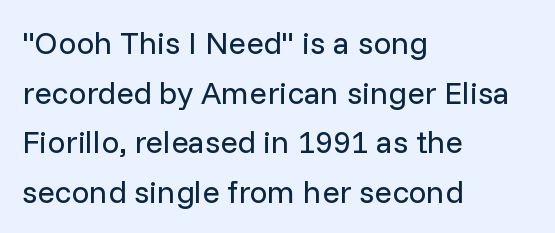
Q: Is the text bold? A: No.
Q: Is the text italic (slanted)? A: No, it is upright.
Q: Is the typeface a serif or a sans-serif typeface? A: Sans-serif.
Q: Is the text underlined? A: No.
Q: How is the paragraph aligned? A: Left-aligned.
Q: Is the spacing between letters normal or unusually wide? A: Normal.
Q: Is the spacing between lines tight, normal or loose? A: Normal.
Q: Width (condensed, normal, or wide)? A: Normal.
Q: Stroke contrast? A: Low.
Q: x-height? A: Medium.
Q: Monospaced? A: No.
